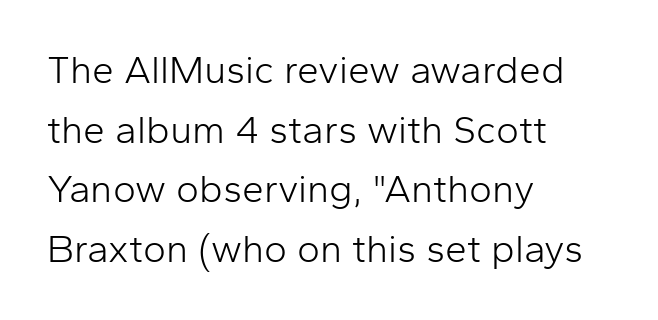
A normal amount of white space separates one row of letters from the next. Vertical strokes here are truly vertical. Plain, unruled lines of type. Check where the strokes stop: nothing finishes them off — pure sans.
